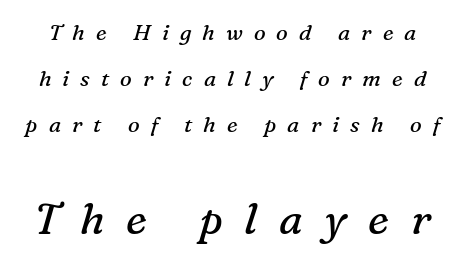
{"serif": "yes", "italic": "yes", "lean": "right", "slant_degrees": 16, "bold": "no", "weight": "regular", "width": "normal", "stroke_contrast": "medium", "x_height": "medium", "monospaced": "no", "underline": "no", "line_spacing": "loose", "line_spacing_ratio": 2.1, "letter_spacing": "wide", "letter_spacing_em": 0.5, "larger_block": "second", "size_ratio": 1.95, "glyph_px": 43}
